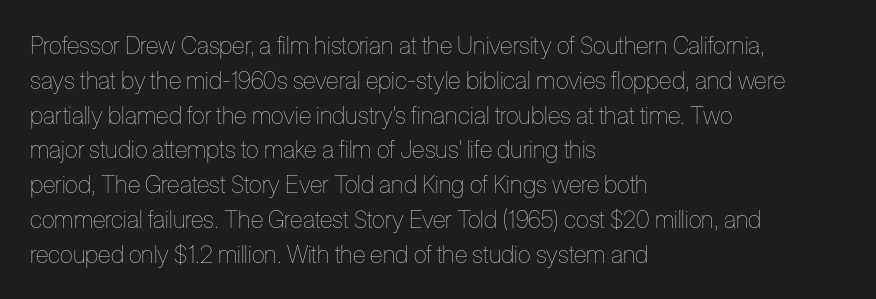
{"italic": "no", "bold": "no", "underline": "no", "align": "left", "line_spacing": "normal", "line_spacing_ratio": 1.45, "letter_spacing": "normal", "letter_spacing_em": 0.0, "glyph_px": 24}
